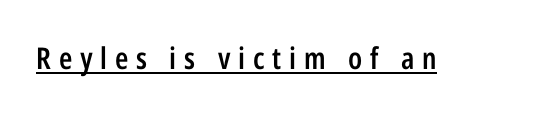
Q: Is the text bold? A: Semi-bold.
Q: Is the text italic (slanted)? A: No, it is upright.
Q: Is the typeface a serif or a sans-serif typeface? A: Sans-serif.
Q: Is the text underlined? A: Yes.
Q: Is the spacing between letters normal or unusually wide? A: Unusually wide.
Q: Width (condensed, normal, or wide)? A: Condensed.
Q: Stroke contrast? A: Low.
Q: x-height? A: Medium.
Q: Monospaced? A: No.
